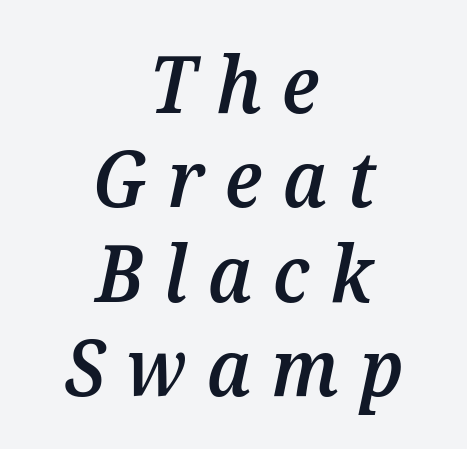
Q: Is the text bold? A: Semi-bold.
Q: Is the text italic (slanted)? A: Yes, it leans right by about 12 degrees.
Q: Is the text underlined? A: No.
Q: How is the paragraph aligned? A: Centered.
Q: Is the spacing between letters normal or unusually wide? A: Unusually wide.
Q: Width (condensed, normal, or wide)? A: Normal.
Q: Stroke contrast? A: Medium.
Q: x-height? A: Medium.
Q: Monospaced? A: No.
